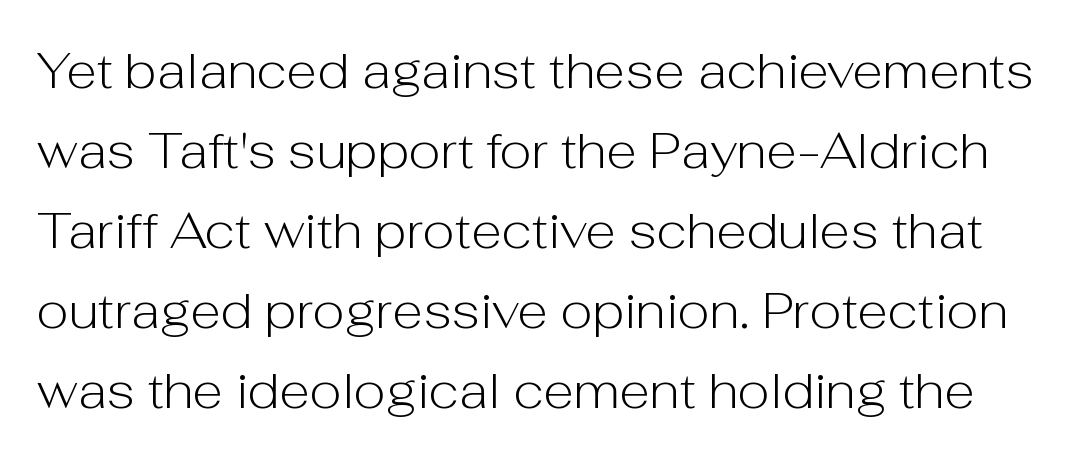
{"serif": "no", "italic": "no", "bold": "no", "weight": "light", "width": "normal", "stroke_contrast": "low", "x_height": "medium", "monospaced": "no", "underline": "no", "line_spacing": "normal", "line_spacing_ratio": 1.6, "letter_spacing": "normal", "letter_spacing_em": 0.0, "glyph_px": 50}
